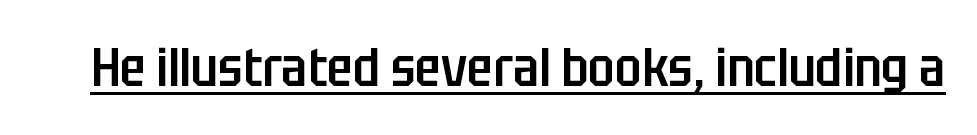
The image shows 54 px semibold, condensed sans-serif type, upright; set normal letter spacing, underlined; low stroke contrast and a large x-height.
